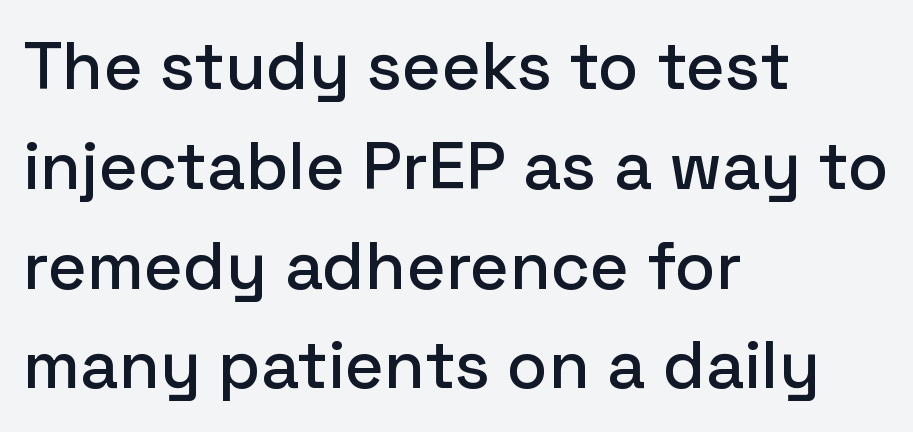
Q: Is the text italic (slanted)? A: No, it is upright.
Q: Is the typeface a serif or a sans-serif typeface? A: Sans-serif.
Q: Is the text underlined? A: No.
Q: How is the paragraph aligned? A: Left-aligned.
Q: Is the spacing between letters normal or unusually wide? A: Normal.
Q: Is the spacing between lines tight, normal or loose? A: Normal.
Q: Width (condensed, normal, or wide)? A: Normal.
Q: Stroke contrast? A: Low.
Q: x-height? A: Medium.
Q: Monospaced? A: No.
